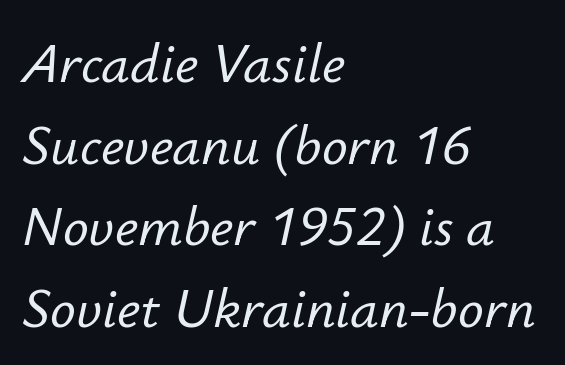
Q: Is the text italic (slanted)? A: Yes, it leans right by about 12 degrees.
Q: Is the text underlined? A: No.
Q: How is the paragraph aligned? A: Left-aligned.
Q: Is the spacing between letters normal or unusually wide? A: Normal.
Q: Is the spacing between lines tight, normal or loose? A: Normal.
Q: Width (condensed, normal, or wide)? A: Normal.
Q: Stroke contrast? A: Low.
Q: x-height? A: Small.
Q: Monospaced? A: No.
